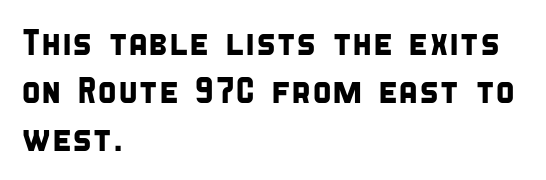
Q: Is the typeface a serif or a sans-serif typeface? A: Sans-serif.
Q: Is the text underlined? A: No.
Q: How is the paragraph aligned? A: Left-aligned.
Q: Is the spacing between letters normal or unusually wide? A: Normal.
Q: Is the spacing between lines tight, normal or loose? A: Normal.
Q: Width (condensed, normal, or wide)? A: Condensed.
Q: Stroke contrast? A: Low.
Q: x-height? A: Large.
Q: Monospaced? A: No.
